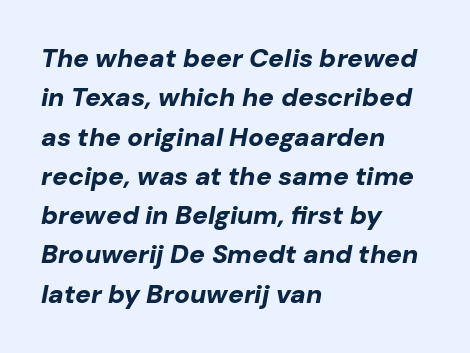
The image shows 26 px bold type, italic (leaning right); set left-aligned, normal line spacing (1.51x), normal letter spacing, not underlined.
